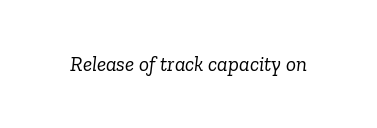
How are the letters spaced? Ordinarily, with no added tracking. The text carries the slant typical of an italic or oblique font. The glyphs are unaccompanied by any horizontal stroke below them. The typesetting does not lean heavy: it is not bold.
